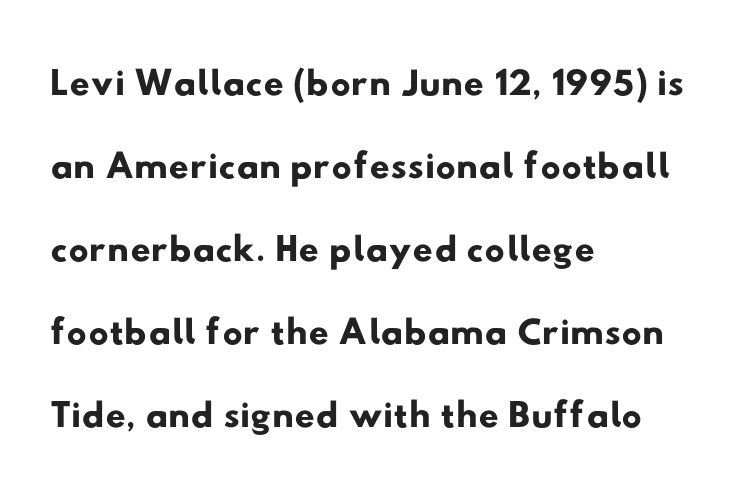
{"serif": "no", "width": "wide", "stroke_contrast": "low", "x_height": "small", "monospaced": "no", "underline": "no", "align": "left", "line_spacing": "normal", "line_spacing_ratio": 1.48, "letter_spacing": "normal", "letter_spacing_em": 0.0, "glyph_px": 56}
